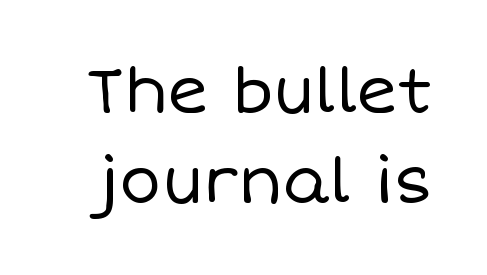
Q: Is the text bold? A: No.
Q: Is the text italic (slanted)? A: No, it is upright.
Q: Is the text underlined? A: No.
Q: Is the spacing between letters normal or unusually wide? A: Normal.
Q: Is the spacing between lines tight, normal or loose? A: Normal.
Q: Width (condensed, normal, or wide)? A: Normal.
Q: Stroke contrast? A: Low.
Q: x-height? A: Large.
Q: Monospaced? A: No.
